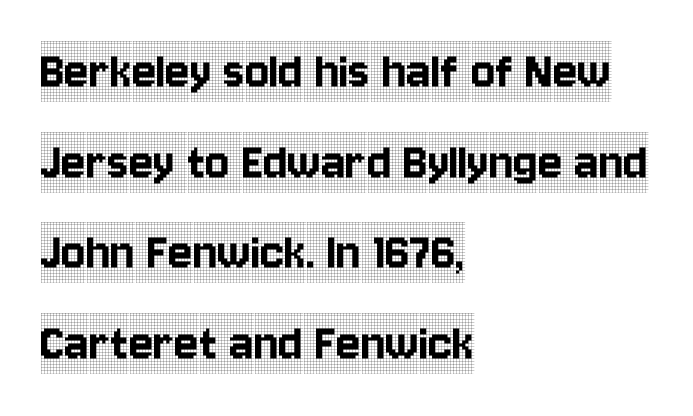
The image shows 57 px condensed serif type, upright; set left-aligned, normal line spacing (1.59x), normal letter spacing, not underlined; a large x-height.
